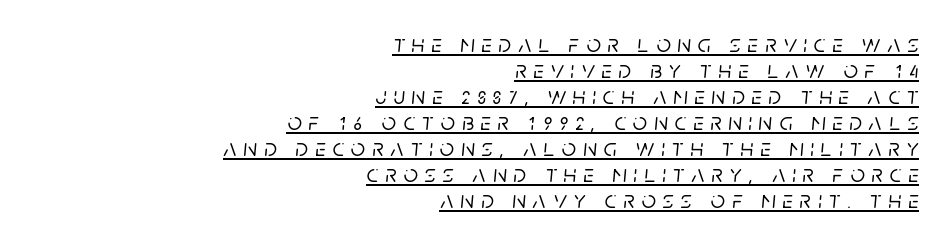
The image shows 25 px text type, italic (leaning right); set right-aligned, tight line spacing (1.04x), unusually wide letter spacing (+0.28 em), underlined.
